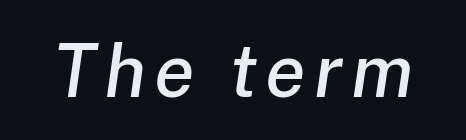
{"italic": "yes", "lean": "right", "slant_degrees": 8, "width": "normal", "stroke_contrast": "low", "x_height": "medium", "monospaced": "no", "underline": "no", "glyph_px": 74}
